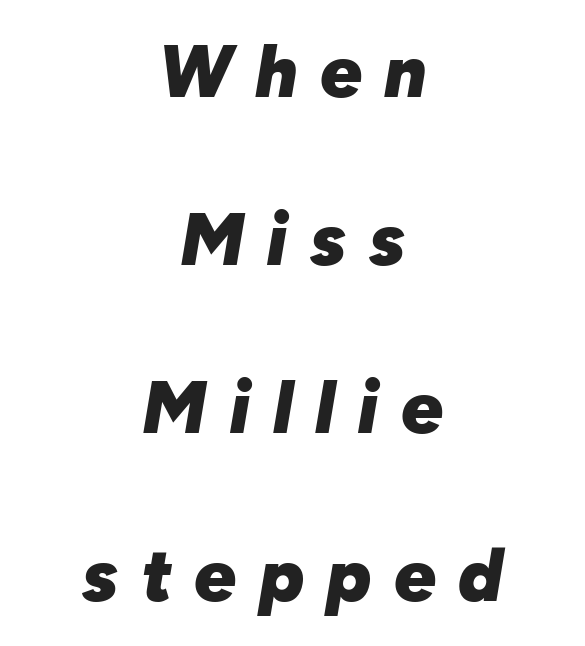
Q: Is the text bold? A: Yes.
Q: Is the text italic (slanted)? A: Yes, it leans right by about 10 degrees.
Q: Is the text underlined? A: No.
Q: How is the paragraph aligned? A: Centered.
Q: Is the spacing between letters normal or unusually wide? A: Unusually wide.
Q: Is the spacing between lines tight, normal or loose? A: Loose.
Q: Width (condensed, normal, or wide)? A: Normal.
Q: Stroke contrast? A: Low.
Q: x-height? A: Medium.
Q: Monospaced? A: No.
